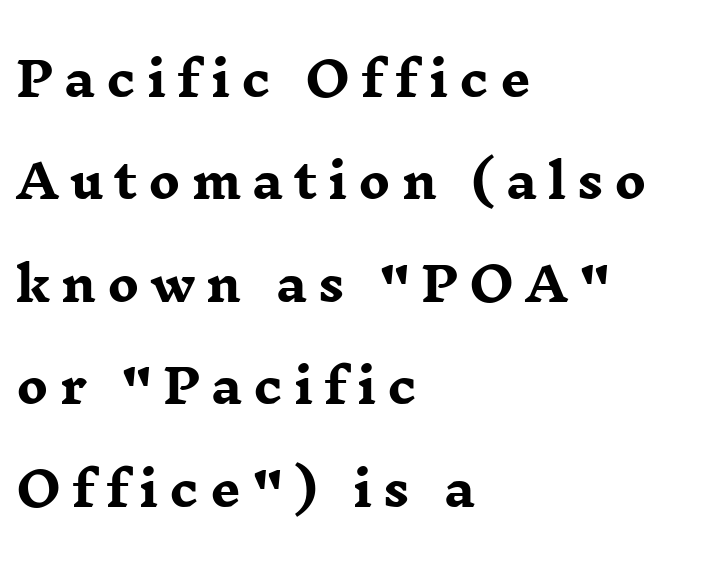
{"serif": "yes", "italic": "no", "bold": "yes", "weight": "heavy", "width": "wide", "stroke_contrast": "low", "x_height": "medium", "monospaced": "no", "underline": "no", "align": "left", "line_spacing": "loose", "line_spacing_ratio": 2.18, "letter_spacing": "wide", "letter_spacing_em": 0.23, "glyph_px": 47}
